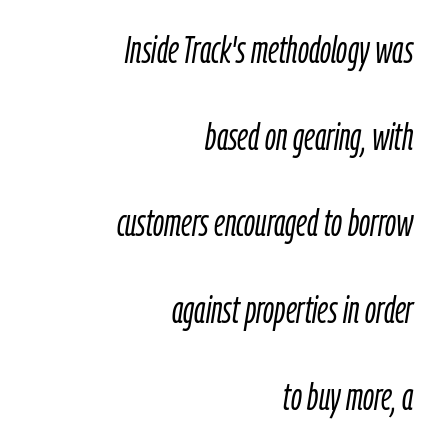
Q: Is the text bold? A: No.
Q: Is the text italic (slanted)? A: Yes, it leans right by about 9 degrees.
Q: Is the text underlined? A: No.
Q: How is the paragraph aligned? A: Right-aligned.
Q: Is the spacing between letters normal or unusually wide? A: Normal.
Q: Is the spacing between lines tight, normal or loose? A: Loose.
Q: Width (condensed, normal, or wide)? A: Condensed.
Q: Stroke contrast? A: Low.
Q: x-height? A: Medium.
Q: Monospaced? A: No.
